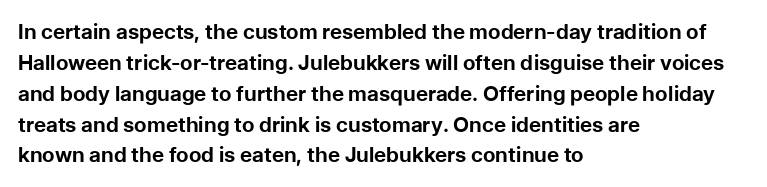
Q: Is the text bold? A: Yes.
Q: Is the text italic (slanted)? A: No, it is upright.
Q: Is the text underlined? A: No.
Q: How is the paragraph aligned? A: Left-aligned.
Q: Is the spacing between letters normal or unusually wide? A: Normal.
Q: Is the spacing between lines tight, normal or loose? A: Normal.
